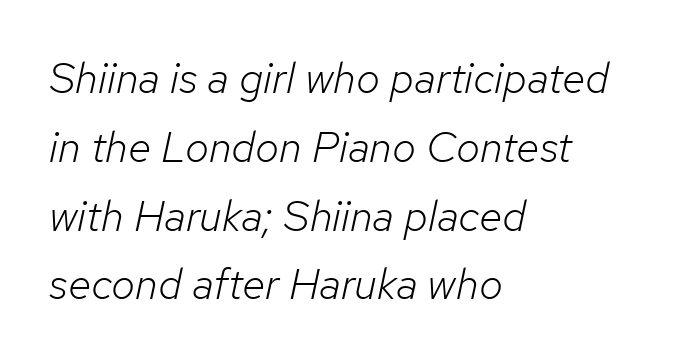
The rendering applies a slant to the glyphs. Each line starts at the same left margin while the right side varies. Is the stroke heavy? The answer is a plain regular-or-lighter. Successive baselines arrive at the customary interval.
